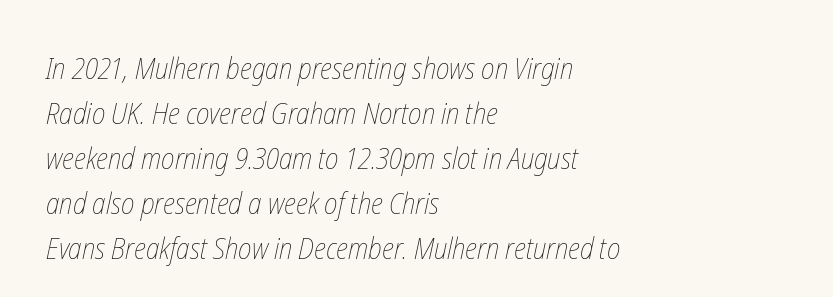
The weight would be labelled regular, book, light, or lighter still. These lines sit exactly where default settings would place them. Glyph-to-glyph distance matches everyday printed text. The face used here is proportionally spaced, like ordinary book or web type.
